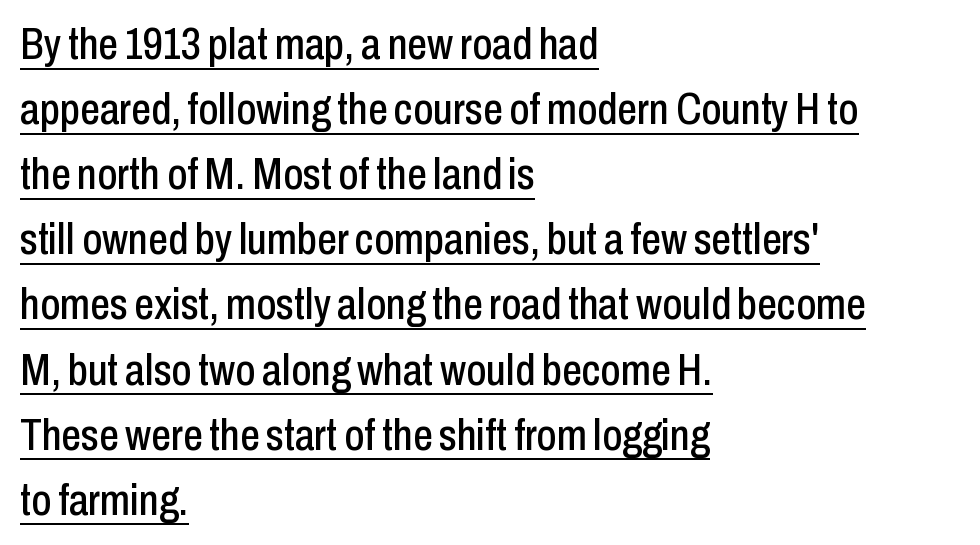
The image shows 44 px condensed sans-serif type, upright; set left-aligned, normal line spacing (1.48x), normal letter spacing, underlined; low stroke contrast and a medium x-height.
